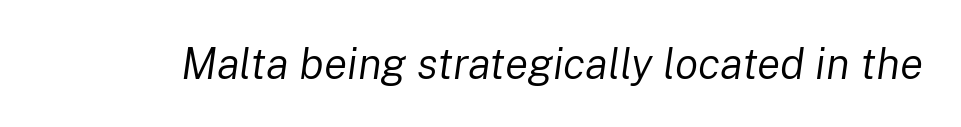
{"italic": "yes", "lean": "right", "slant_degrees": 8, "bold": "no", "weight": "regular", "width": "normal", "stroke_contrast": "low", "x_height": "medium", "monospaced": "no", "underline": "no", "letter_spacing": "normal", "letter_spacing_em": 0.0, "glyph_px": 43}
